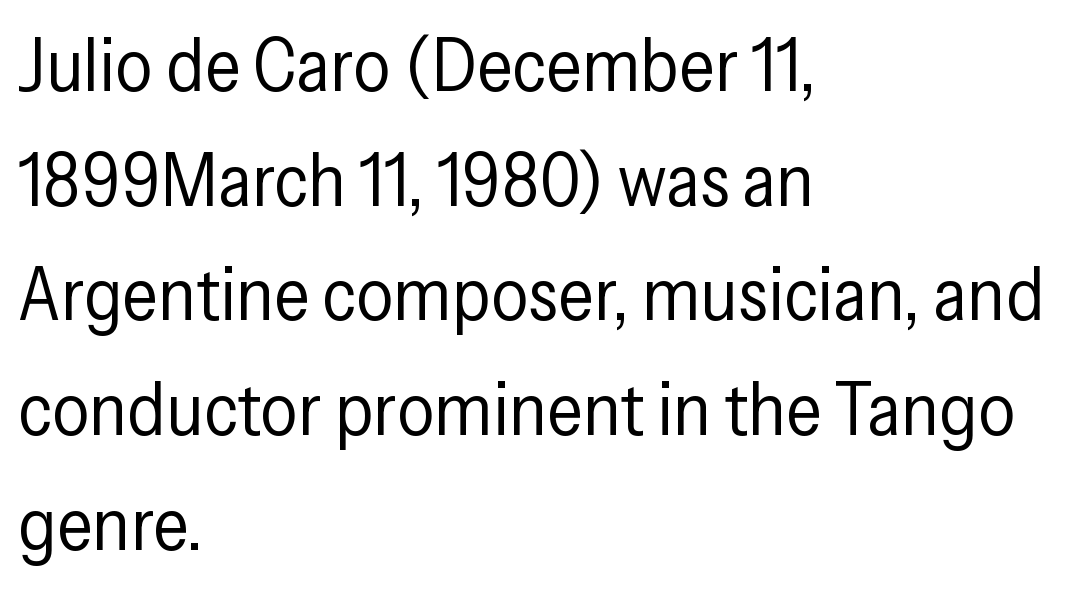
{"serif": "no", "italic": "no", "bold": "no", "weight": "regular", "width": "condensed", "stroke_contrast": "low", "x_height": "medium", "monospaced": "no", "underline": "no", "align": "left", "line_spacing": "normal", "line_spacing_ratio": 1.55, "letter_spacing": "normal", "letter_spacing_em": 0.0, "glyph_px": 74}
